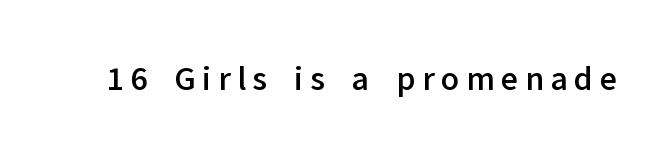
The image shows 35 px sans-serif type, upright; set not underlined; low stroke contrast and a medium x-height.
